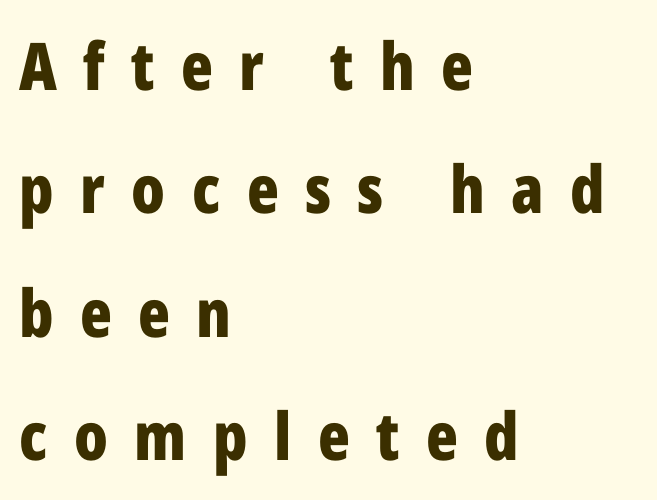
{"serif": "no", "italic": "no", "bold": "yes", "weight": "bold", "width": "condensed", "stroke_contrast": "low", "x_height": "medium", "monospaced": "no", "underline": "no", "align": "left", "line_spacing_ratio": 1.87, "letter_spacing": "wide", "letter_spacing_em": 0.4, "glyph_px": 66}
